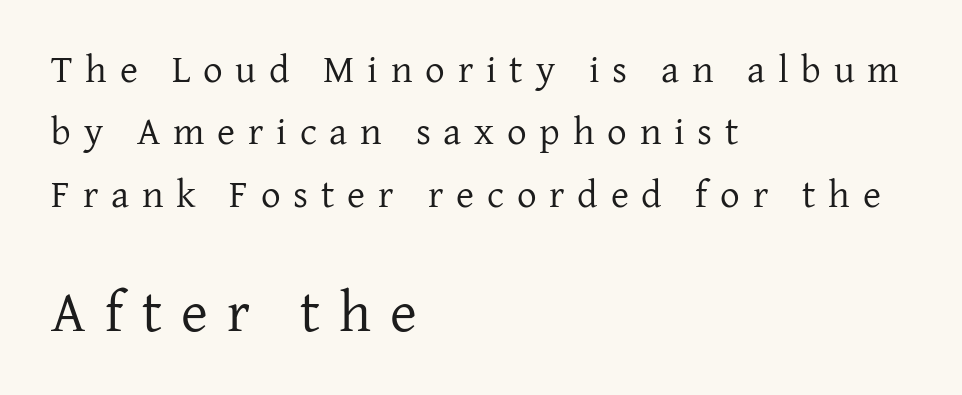
The face looks like a standard text weight, possibly lighter. This sample uses expanded letter spacing, leaving extra air between glyphs. The characters display serif detailing at their extremities. Does the lettering tilt? It doesn't — this is upright. Honestly, there is no underline to notice here at all. The lines are quadded left.
